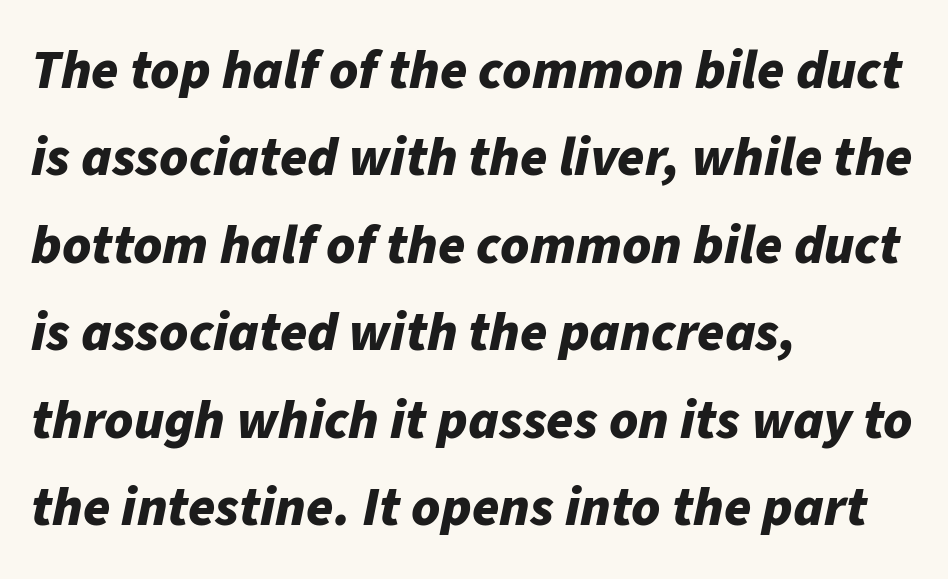
Character widths vary here, with narrow letters taking less room than wide ones. The glyphs look as if they've been sheared to an angle. The passage is arranged the way most books set body copy — flush left. Compared with typical paragraphs, the rows here are spaced about the same. Look at the tracking — it's just the regular setting, nothing added.
